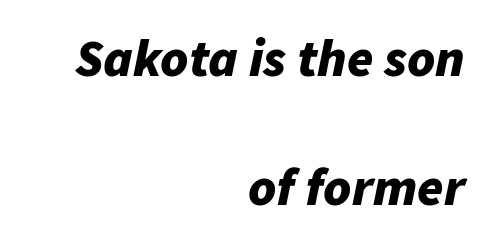
Q: Is the text bold? A: Yes.
Q: Is the text italic (slanted)? A: Yes, it leans right by about 11 degrees.
Q: Is the text underlined? A: No.
Q: How is the paragraph aligned? A: Right-aligned.
Q: Is the spacing between letters normal or unusually wide? A: Normal.
Q: Is the spacing between lines tight, normal or loose? A: Loose.
Q: Width (condensed, normal, or wide)? A: Normal.
Q: Stroke contrast? A: Low.
Q: x-height? A: Medium.
Q: Monospaced? A: No.
